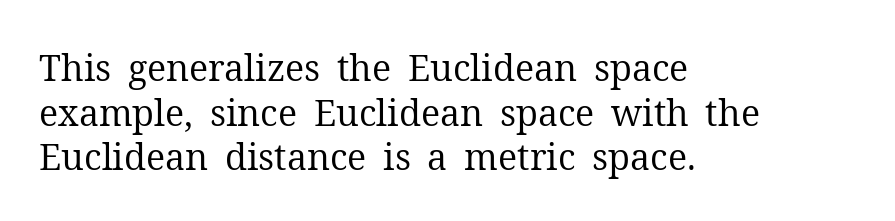
{"serif": "yes", "italic": "no", "bold": "no", "weight": "regular", "width": "normal", "stroke_contrast": "medium", "x_height": "medium", "monospaced": "no", "underline": "no", "align": "left", "line_spacing_ratio": 1.24, "letter_spacing": "normal", "letter_spacing_em": 0.0, "glyph_px": 36}
